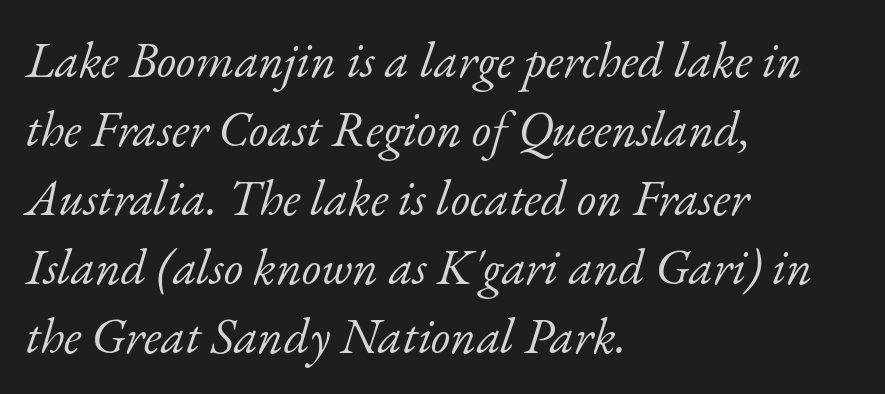
The rendering shows small feet on the letterforms — a serif design. Quick note: underline off. No heavy texture on the line: the type isn't bold. The paragraph has a hard left edge and a soft right edge. If you measured baseline to baseline, you'd find a middling distance.
